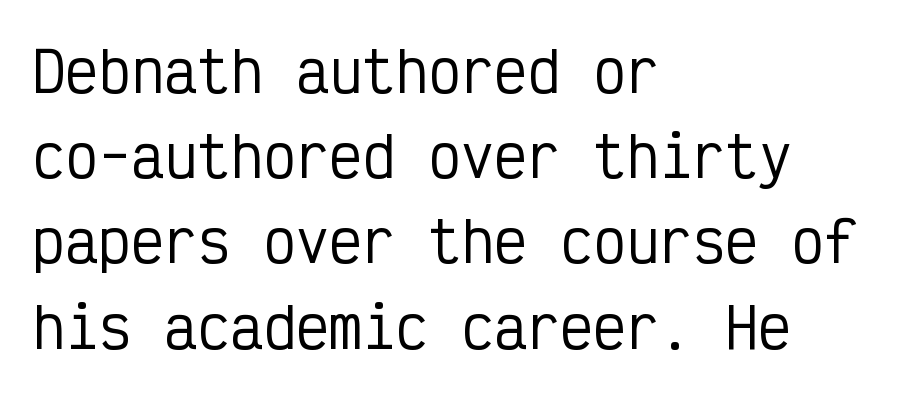
The image shows 55 px condensed sans-serif type, upright, monospaced; set left-aligned, normal line spacing (1.55x), normal letter spacing, not underlined; low stroke contrast and a medium x-height.
